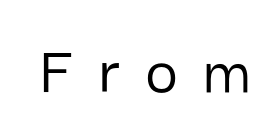
{"serif": "no", "italic": "no", "width": "normal", "stroke_contrast": "low", "x_height": "medium", "monospaced": "no", "underline": "no", "letter_spacing": "wide", "letter_spacing_em": 0.37, "glyph_px": 70}
